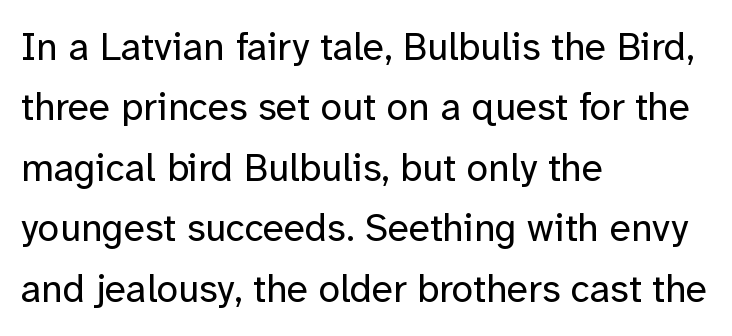
{"serif": "no", "italic": "no", "bold": "no", "weight": "regular", "width": "normal", "stroke_contrast": "low", "x_height": "medium", "monospaced": "no", "underline": "no", "align": "left", "line_spacing": "normal", "line_spacing_ratio": 1.55, "letter_spacing": "normal", "letter_spacing_em": 0.0, "glyph_px": 39}
